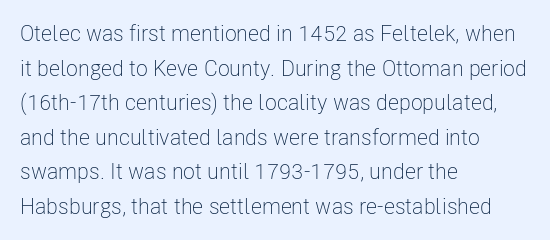
Q: Is the text bold? A: No.
Q: Is the text italic (slanted)? A: No, it is upright.
Q: Is the text underlined? A: No.
Q: How is the paragraph aligned? A: Left-aligned.
Q: Is the spacing between letters normal or unusually wide? A: Normal.
Q: Is the spacing between lines tight, normal or loose? A: Normal.
